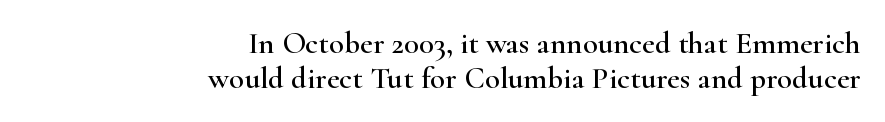
The image shows 31 px wide serif type, upright; set right-aligned, tight line spacing (1.14x), normal letter spacing, not underlined; high stroke contrast and a small x-height.
